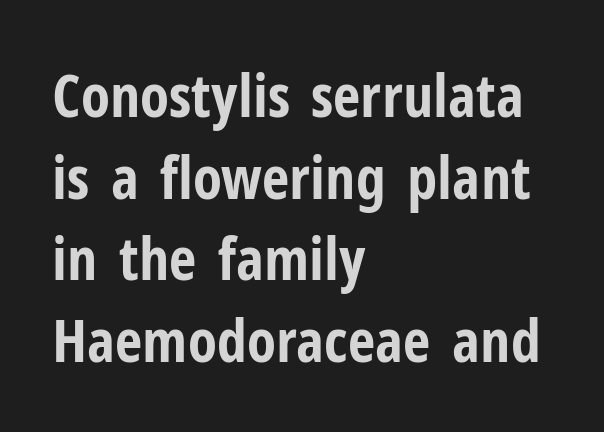
The image shows 60 px bold, condensed sans-serif type, upright; set left-aligned, normal line spacing (1.36x), normal letter spacing, not underlined; low stroke contrast and a medium x-height.
